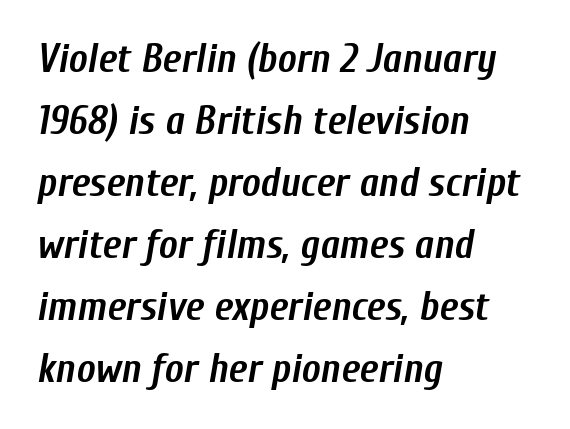
Does the weight exceed regular? Yes, all the way to bold. The gaps between neighbouring characters are ordinary and unremarkable. Casual observation: everything's shoved over to the left. Has an underline been added? It has not. The face used here is proportionally spaced, like ordinary book or web type.
